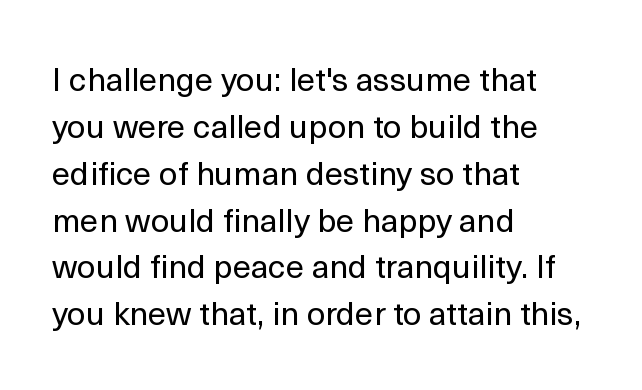
{"serif": "no", "italic": "no", "bold": "no", "weight": "regular", "width": "normal", "x_height": "medium", "monospaced": "no", "underline": "no", "align": "left", "line_spacing": "normal", "line_spacing_ratio": 1.42, "letter_spacing": "normal", "letter_spacing_em": 0.0, "glyph_px": 33}
